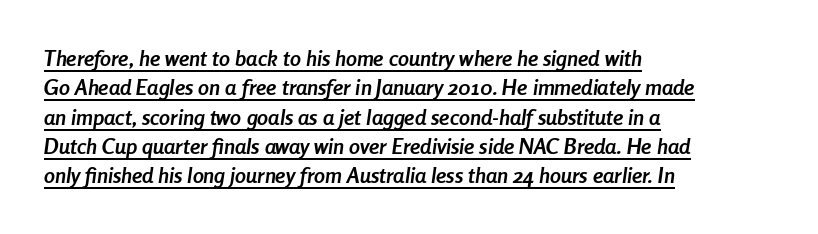
The letterforms sit shoulder to shoulder at normal distance. The rows are spaced the way most documents space them. Stroke thickness is high; the sample reads as a true bold. Line beginnings align vertically; line endings do not. Caption: lettering with a line underneath.
